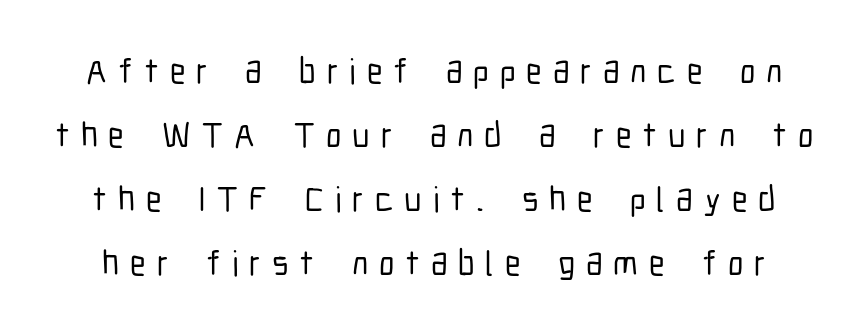
{"serif": "no", "italic": "no", "width": "condensed", "stroke_contrast": "low", "x_height": "medium", "monospaced": "no", "underline": "no", "line_spacing_ratio": 1.83, "letter_spacing": "wide", "letter_spacing_em": 0.31, "glyph_px": 35}
